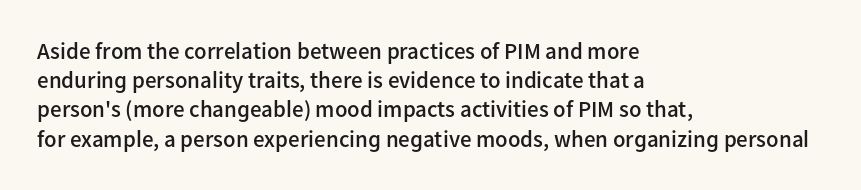
Every row of glyphs begins at an identical x-position on the left. Quick note: not italic, upright. A typesetter would call this zero additional tracking. Check under the words: just untouched page.
